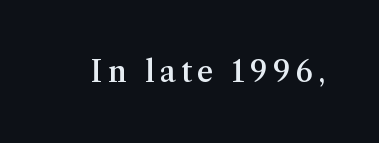
Q: Is the text bold? A: Semi-bold.
Q: Is the text italic (slanted)? A: No, it is upright.
Q: Is the typeface a serif or a sans-serif typeface? A: Serif.
Q: Is the text underlined? A: No.
Q: Width (condensed, normal, or wide)? A: Normal.
Q: Stroke contrast? A: Medium.
Q: x-height? A: Medium.
Q: Monospaced? A: No.
